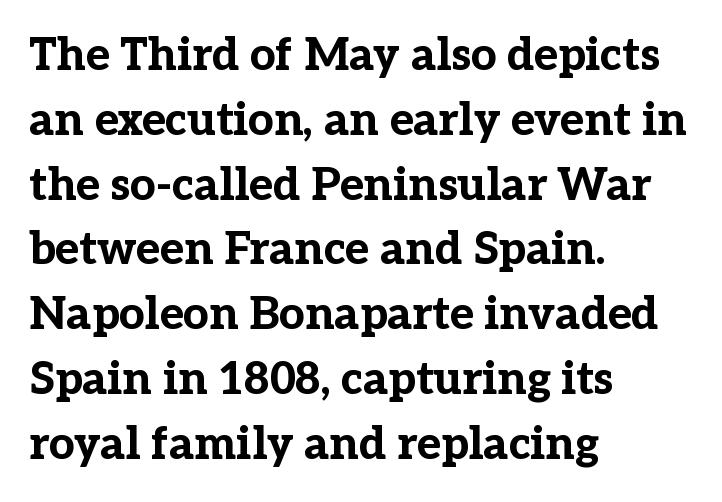
The image shows 45 px bold serif type, upright; set left-aligned, normal line spacing (1.44x), normal letter spacing, not underlined; low stroke contrast and a medium x-height.
